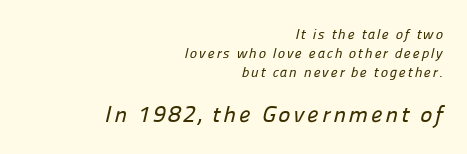
The image shows 23 px text type; set right-aligned, normal line spacing (1.35x), not underlined; the second (bottom) block is 1.64x larger.
